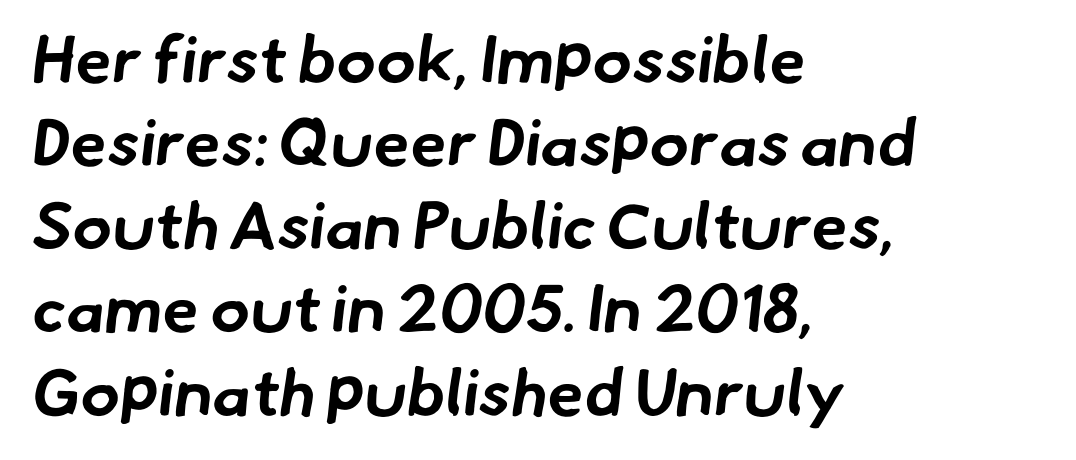
Q: Is the text bold? A: Yes.
Q: Is the typeface a serif or a sans-serif typeface? A: Sans-serif.
Q: Is the text underlined? A: No.
Q: How is the paragraph aligned? A: Left-aligned.
Q: Is the spacing between letters normal or unusually wide? A: Normal.
Q: Is the spacing between lines tight, normal or loose? A: Normal.
Q: Width (condensed, normal, or wide)? A: Normal.
Q: Stroke contrast? A: Low.
Q: x-height? A: Small.
Q: Monospaced? A: No.
